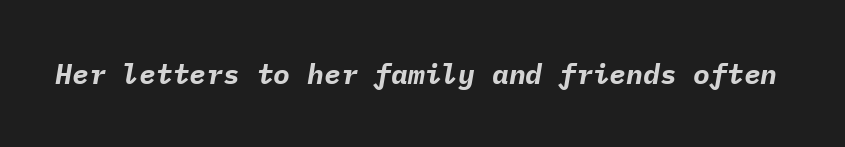
This sample uses plain, unmodified letter spacing. Style check: oblique. Fixed-width glyphs throughout — classic coding-font behaviour. The area under the type is left untouched.
